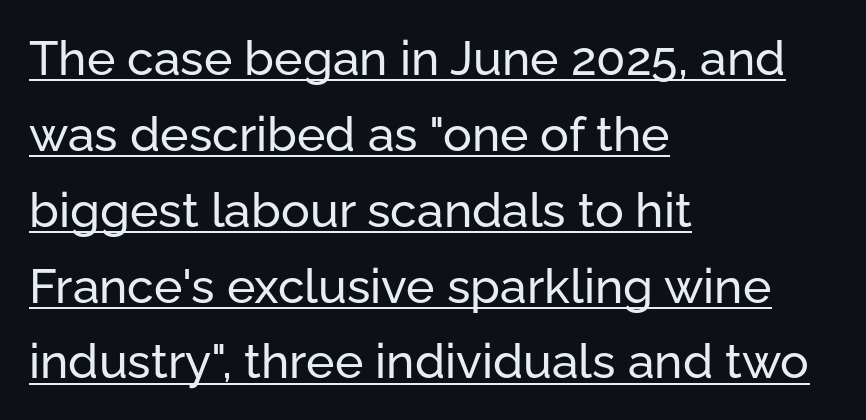
Every word sits above its own underline. What stands out about the letter spacing? Nothing — it is the standard amount. The lettering stays uniformly vertical, giving the passage a roman look. Where is the straight margin? On the left.
